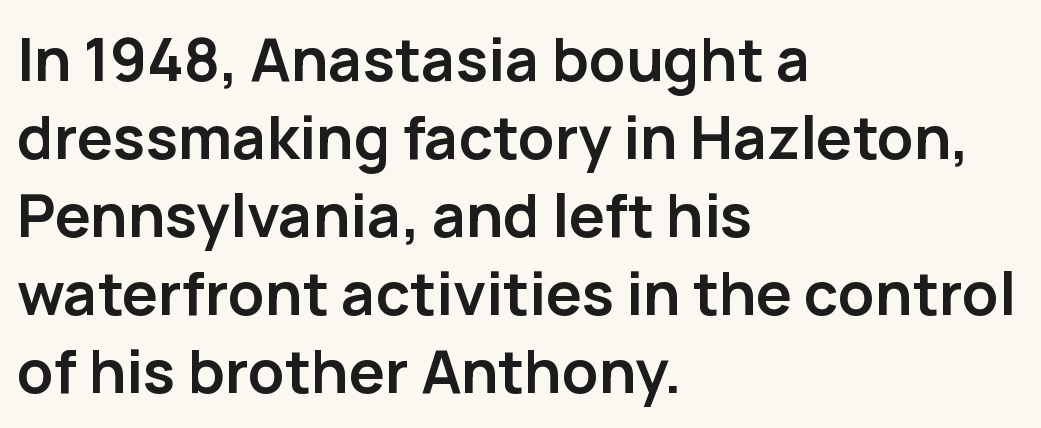
Q: Is the text bold? A: Yes.
Q: Is the text italic (slanted)? A: No, it is upright.
Q: Is the typeface a serif or a sans-serif typeface? A: Sans-serif.
Q: Is the text underlined? A: No.
Q: How is the paragraph aligned? A: Left-aligned.
Q: Is the spacing between letters normal or unusually wide? A: Normal.
Q: Is the spacing between lines tight, normal or loose? A: Normal.
Q: Width (condensed, normal, or wide)? A: Normal.
Q: Stroke contrast? A: Low.
Q: x-height? A: Medium.
Q: Monospaced? A: No.
